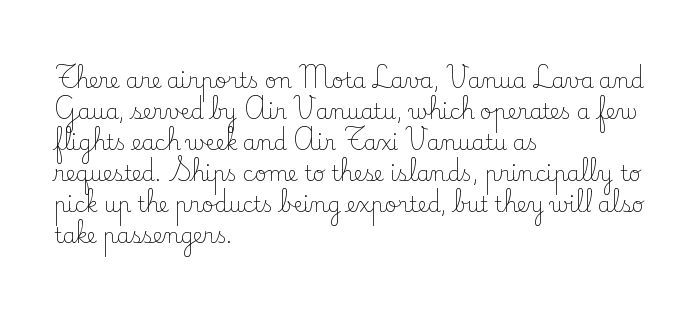
No chunkiness to these letters — they're not bold. The area under the type is left untouched. This rendering uses left alignment, leaving the right contour irregular. The font's upright variant was chosen for this text. Compared with typical body copy, the letter spacing here is the same.
